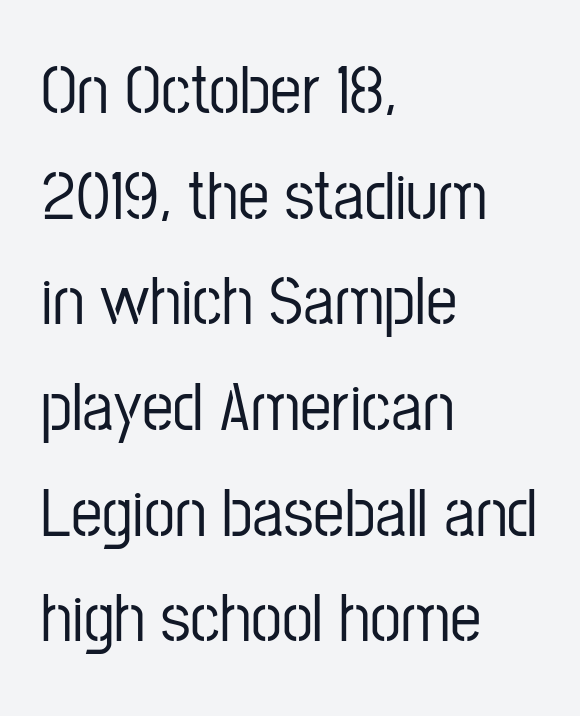
The image shows 70 px condensed sans-serif type, upright; set left-aligned, normal line spacing (1.51x), normal letter spacing, not underlined; low stroke contrast and a medium x-height.
